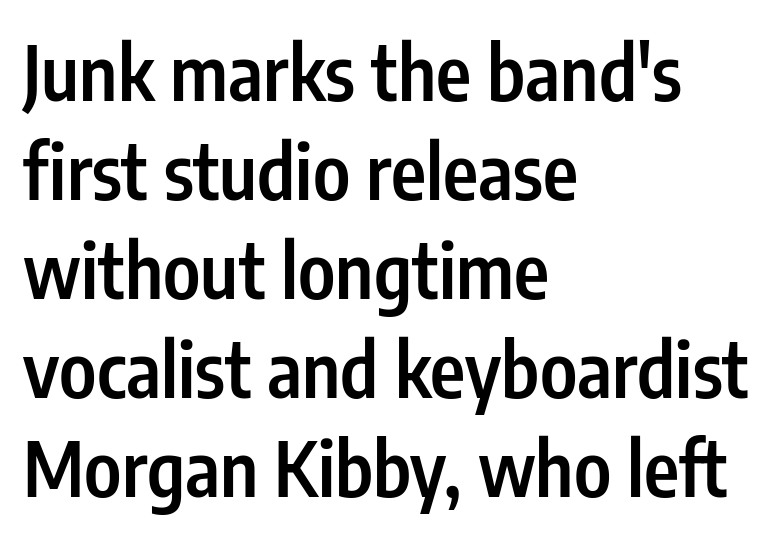
Underline: absent. This sample has the flowing, uneven cadence of proportional lettering. Ascenders rise straight up at ninety degrees. The passage is arranged the way most books set body copy — flush left.
